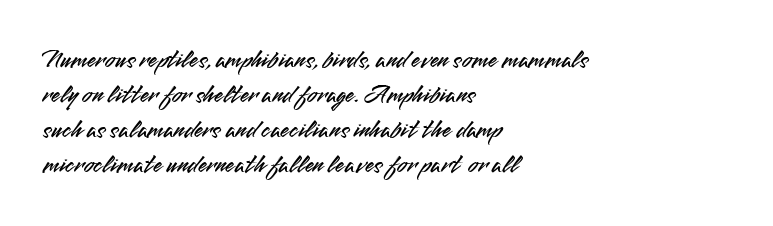
{"underline": "no", "align": "left", "line_spacing": "normal", "line_spacing_ratio": 1.34, "letter_spacing": "normal", "letter_spacing_em": 0.0, "glyph_px": 26}
